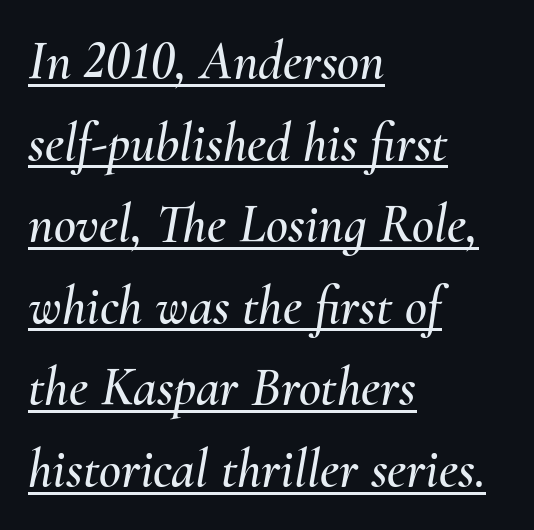
Q: Is the text italic (slanted)? A: Yes, it leans right by about 10 degrees.
Q: Is the text underlined? A: Yes.
Q: How is the paragraph aligned? A: Left-aligned.
Q: Is the spacing between letters normal or unusually wide? A: Normal.
Q: Is the spacing between lines tight, normal or loose? A: Normal.
Q: Width (condensed, normal, or wide)? A: Normal.
Q: Stroke contrast? A: Medium.
Q: x-height? A: Small.
Q: Monospaced? A: No.
